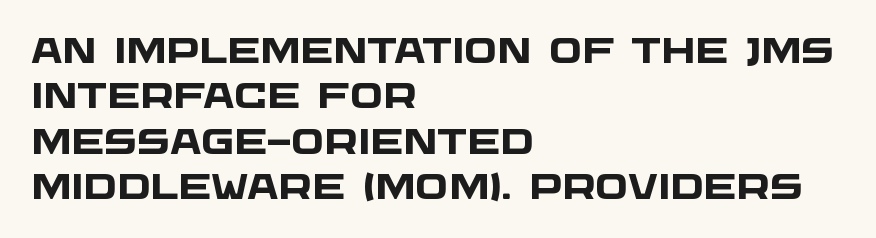
The rendering uses natural spacing where letterforms have individual widths. Horizontal alignment here is leftward, the default for most running prose. Has an underline been added? It has not. Typographically, this falls in the sans-serif category. Set as a true bold cut, around the 700 mark.
